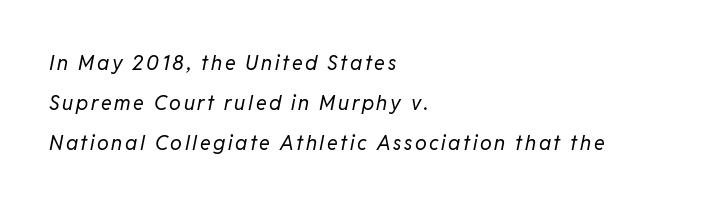
Where is the straight margin? On the left. The space between consecutive lines is lavish. Yep, that's italic — everything's leaning. Summary of weight: not heavy and not bold. Underline: absent.
